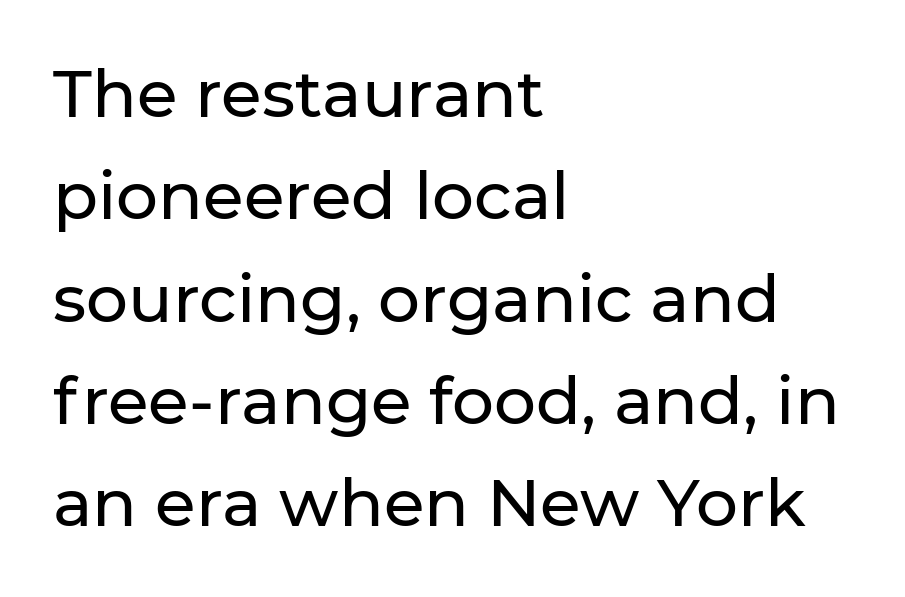
{"serif": "no", "italic": "no", "width": "normal", "stroke_contrast": "low", "x_height": "medium", "monospaced": "no", "underline": "no", "align": "left", "line_spacing": "normal", "line_spacing_ratio": 1.55, "letter_spacing": "normal", "letter_spacing_em": 0.0, "glyph_px": 66}
